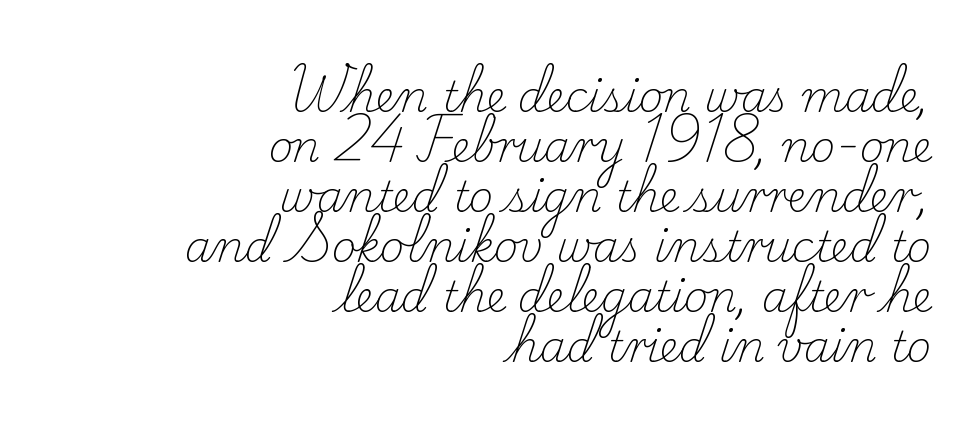
{"serif": "yes", "bold": "no", "weight": "light", "width": "normal", "stroke_contrast": "low", "x_height": "small", "monospaced": "no", "underline": "no", "align": "right", "line_spacing_ratio": 1.19, "letter_spacing": "normal", "letter_spacing_em": 0.0, "glyph_px": 42}
